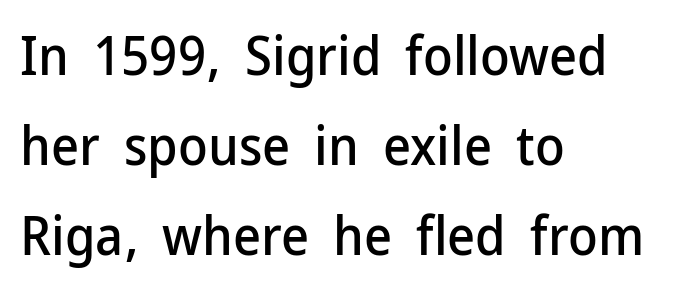
Q: Is the text italic (slanted)? A: No, it is upright.
Q: Is the typeface a serif or a sans-serif typeface? A: Sans-serif.
Q: Is the text underlined? A: No.
Q: How is the paragraph aligned? A: Left-aligned.
Q: Is the spacing between letters normal or unusually wide? A: Normal.
Q: Is the spacing between lines tight, normal or loose? A: Normal.
Q: Width (condensed, normal, or wide)? A: Normal.
Q: Stroke contrast? A: Low.
Q: x-height? A: Medium.
Q: Monospaced? A: No.
